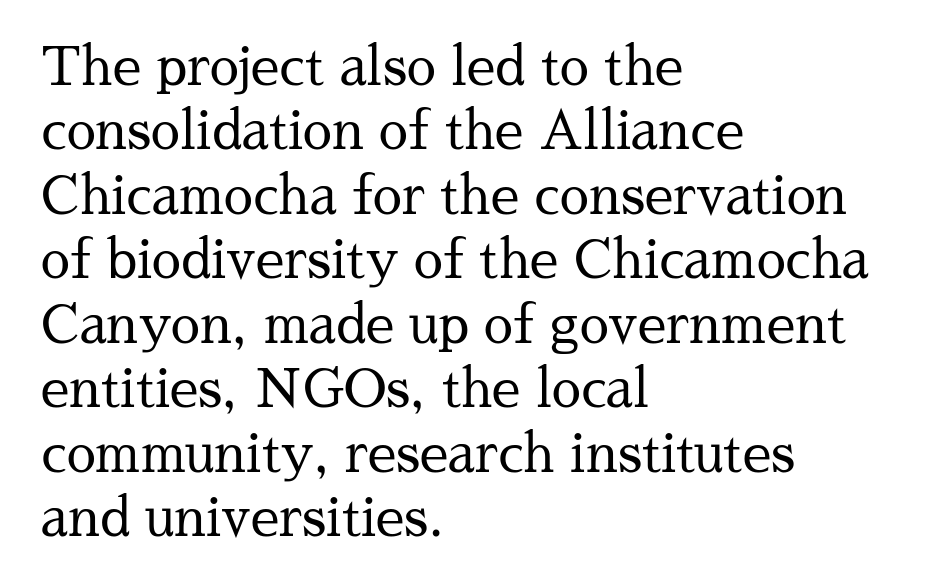
In terms of letterspacing, this is plain default setting. Stems and bowls with no extra thickness — not bold. Character widths vary here, with narrow letters taking less room than wide ones. The text block is weighted toward the left margin, trailing off unevenly rightward.
